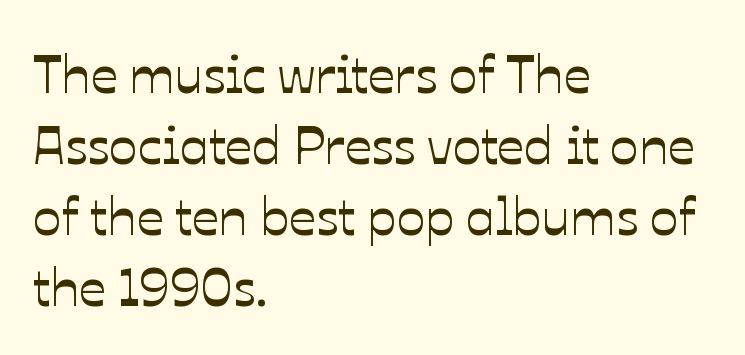
{"italic": "no", "width": "normal", "stroke_contrast": "low", "x_height": "medium", "monospaced": "no", "underline": "no", "align": "left", "line_spacing": "normal", "line_spacing_ratio": 1.34, "letter_spacing": "normal", "letter_spacing_em": 0.0, "glyph_px": 53}
